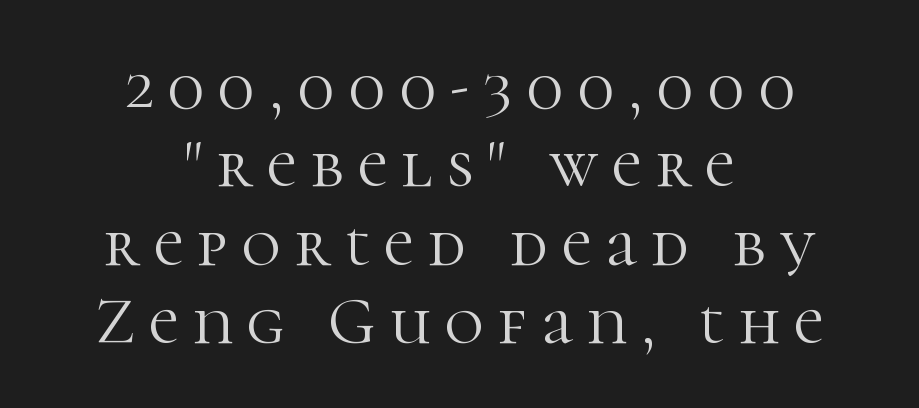
Q: Is the text bold? A: No.
Q: Is the text italic (slanted)? A: No, it is upright.
Q: Is the typeface a serif or a sans-serif typeface? A: Serif.
Q: Is the text underlined? A: No.
Q: How is the paragraph aligned? A: Centered.
Q: Is the spacing between letters normal or unusually wide? A: Unusually wide.
Q: Width (condensed, normal, or wide)? A: Normal.
Q: Stroke contrast? A: High.
Q: x-height? A: Medium.
Q: Monospaced? A: No.
